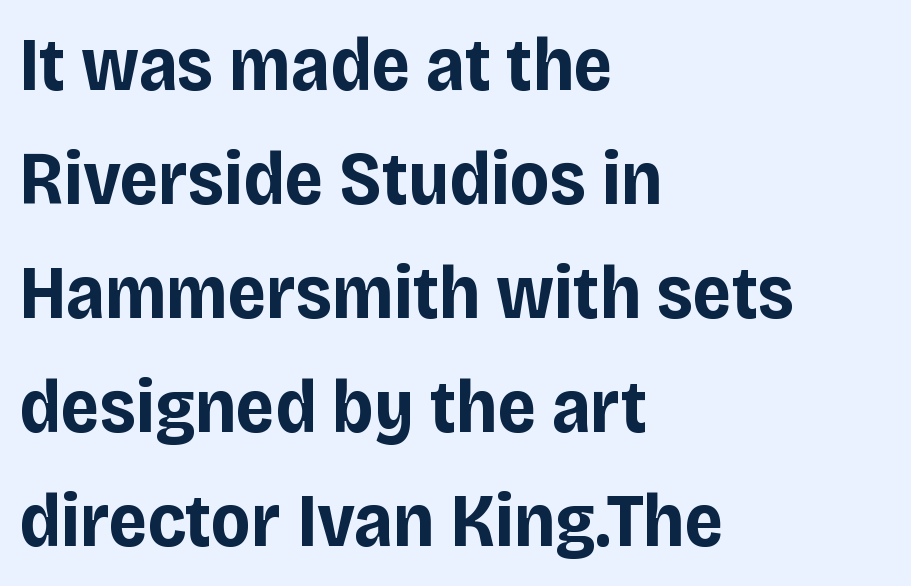
{"serif": "no", "italic": "no", "bold": "yes", "weight": "bold", "width": "normal", "stroke_contrast": "low", "x_height": "large", "monospaced": "no", "underline": "no", "align": "left", "line_spacing": "normal", "line_spacing_ratio": 1.5, "letter_spacing": "normal", "letter_spacing_em": 0.0, "glyph_px": 76}
